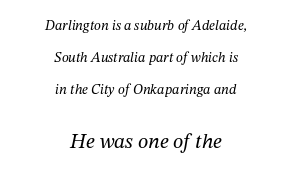
Spacing between characters is what you'd get straight out of the box. The setting favours the middle, as headings and verse often do. The designer dialed line spacing up above the default. Small over large — that's the arrangement of the two blocks here. Italic? Definitely — the glyphs are oblique. This is not heavy type; no bold has been used.
